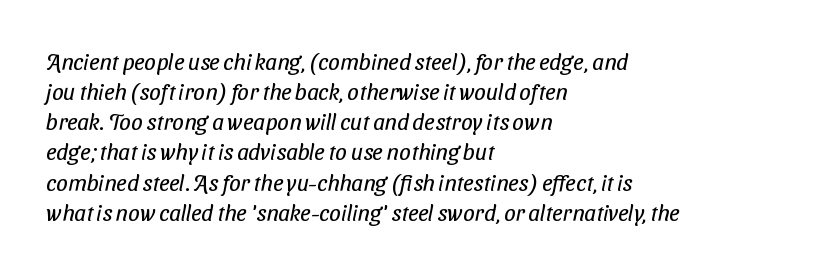
Q: Is the text bold? A: No.
Q: Is the text underlined? A: No.
Q: How is the paragraph aligned? A: Left-aligned.
Q: Is the spacing between letters normal or unusually wide? A: Normal.
Q: Is the spacing between lines tight, normal or loose? A: Normal.
